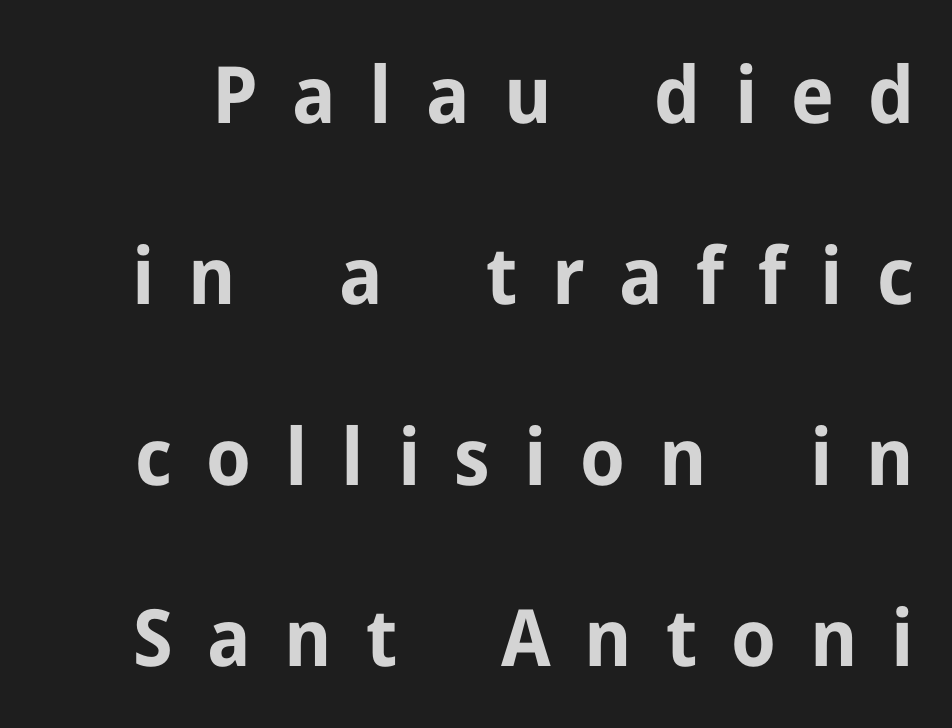
{"serif": "no", "italic": "no", "bold": "yes", "weight": "bold", "width": "normal", "stroke_contrast": "low", "x_height": "medium", "monospaced": "no", "underline": "no", "line_spacing": "loose", "line_spacing_ratio": 2.29, "letter_spacing": "wide", "letter_spacing_em": 0.43, "glyph_px": 79}
